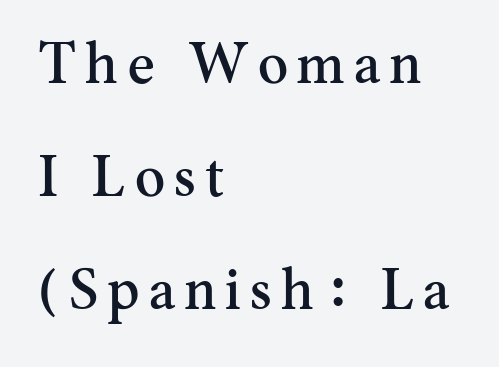
The image shows 57 px serif type, upright; set left-aligned, loose line spacing (1.98x), not underlined; medium stroke contrast and a small x-height.
